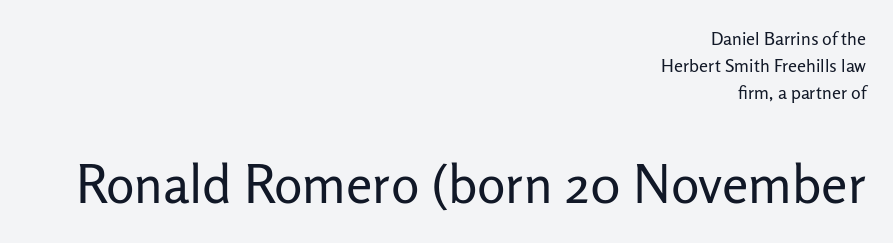
{"serif": "no", "italic": "no", "bold": "no", "weight": "regular", "width": "normal", "stroke_contrast": "low", "x_height": "medium", "monospaced": "no", "underline": "no", "align": "right", "line_spacing": "normal", "line_spacing_ratio": 1.51, "letter_spacing": "normal", "letter_spacing_em": 0.0, "larger_block": "second", "size_ratio": 2.94, "glyph_px": 53}
